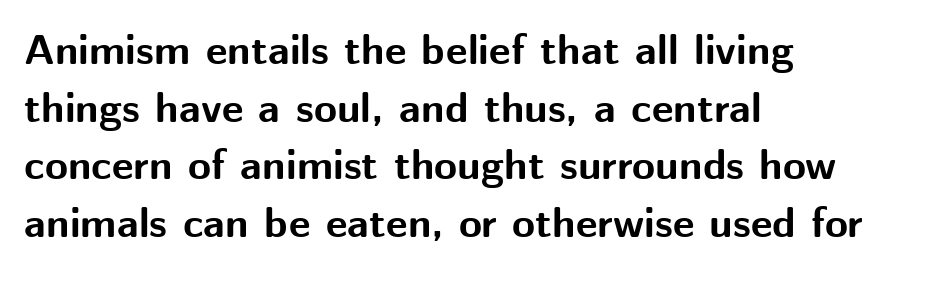
The image shows 42 px bold sans-serif type, upright; set left-aligned, normal line spacing (1.37x), normal letter spacing, not underlined; medium stroke contrast and a medium x-height.
